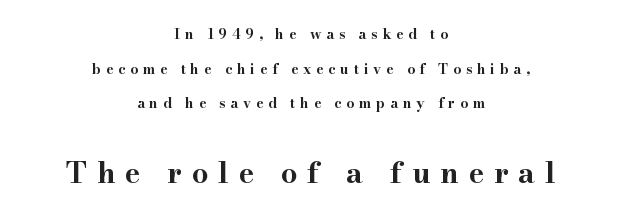
{"serif": "yes", "italic": "no", "bold": "yes", "weight": "bold", "width": "wide", "stroke_contrast": "high", "x_height": "small", "monospaced": "no", "underline": "no", "align": "center", "line_spacing": "loose", "line_spacing_ratio": 2.47, "letter_spacing": "wide", "letter_spacing_em": 0.34, "larger_block": "second", "size_ratio": 2.07, "glyph_px": 29}
